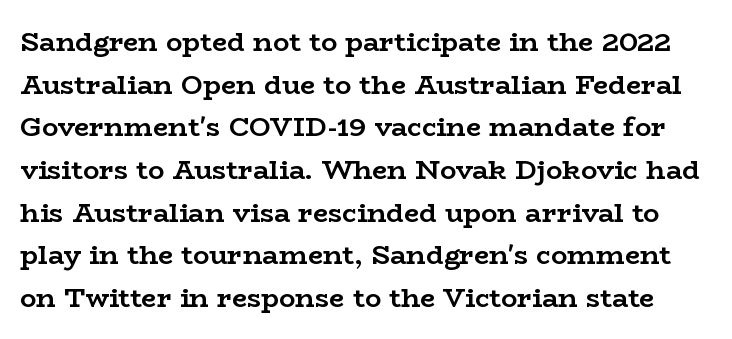
The image shows 27 px bold type, upright; set normal line spacing (1.58x), normal letter spacing, not underlined.
